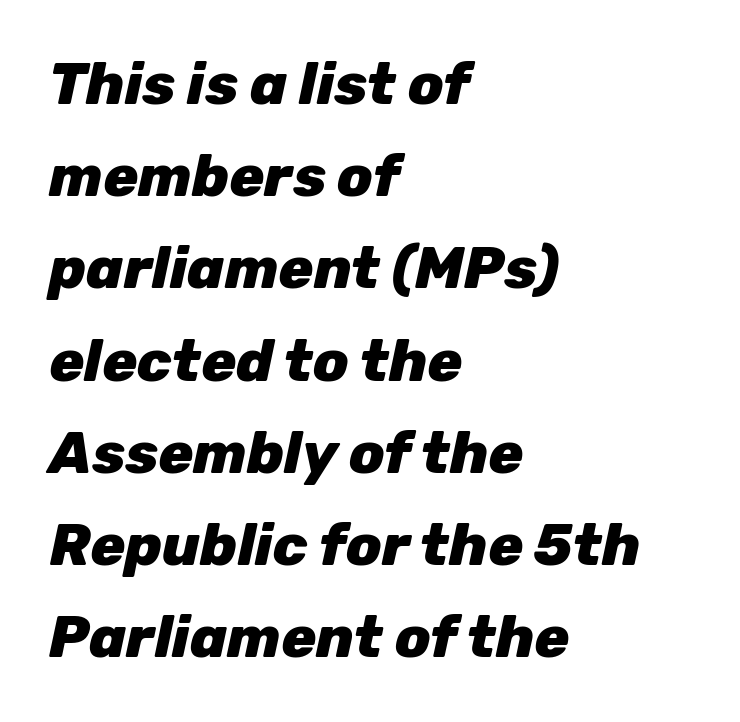
This sample has the flowing, uneven cadence of proportional lettering. Slant detected: the letters are inclined. Vertically, the passage feels balanced, rows spaced as you'd expect. Lines of text with bare space underneath.
